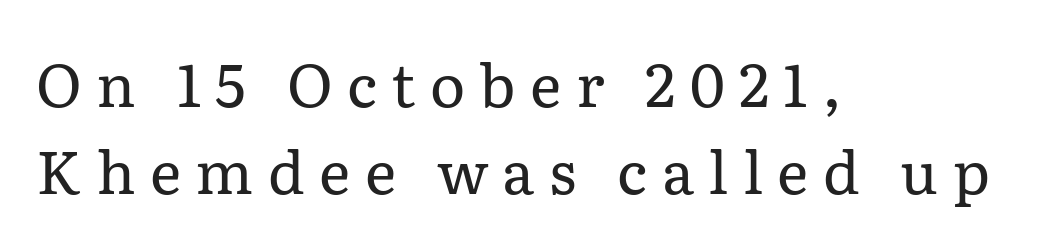
{"serif": "yes", "italic": "no", "bold": "no", "weight": "regular", "width": "normal", "stroke_contrast": "low", "x_height": "medium", "monospaced": "no", "underline": "no", "align": "left", "line_spacing": "normal", "line_spacing_ratio": 1.45, "letter_spacing": "wide", "letter_spacing_em": 0.24, "glyph_px": 60}
